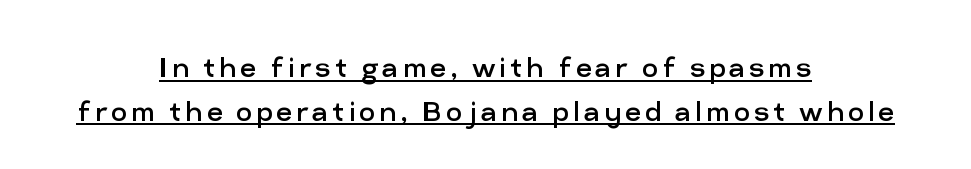
{"serif": "no", "italic": "no", "bold": "no", "weight": "regular", "width": "normal", "stroke_contrast": "low", "x_height": "medium", "monospaced": "no", "underline": "yes", "align": "center", "line_spacing": "normal", "line_spacing_ratio": 1.25, "glyph_px": 35}
